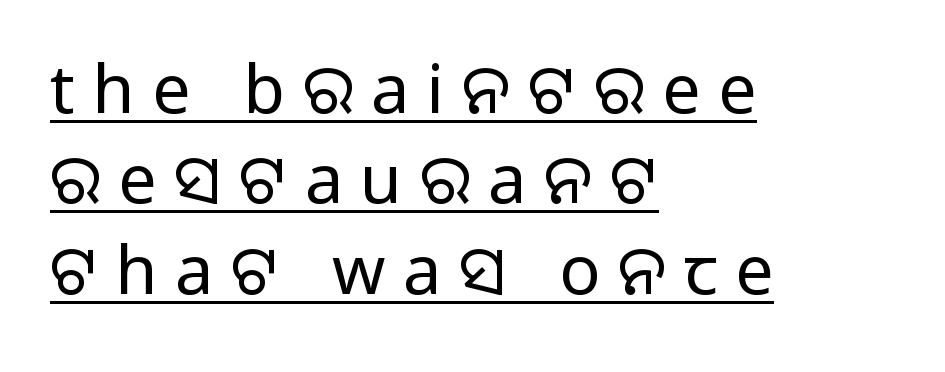
Descenders here cross a horizontal rule under the line. Looks like regular typesetting: each glyph gets only the width it needs. The characters are drawn with everyday or finer stroke widths. A sans-serif font was chosen for this passage.
